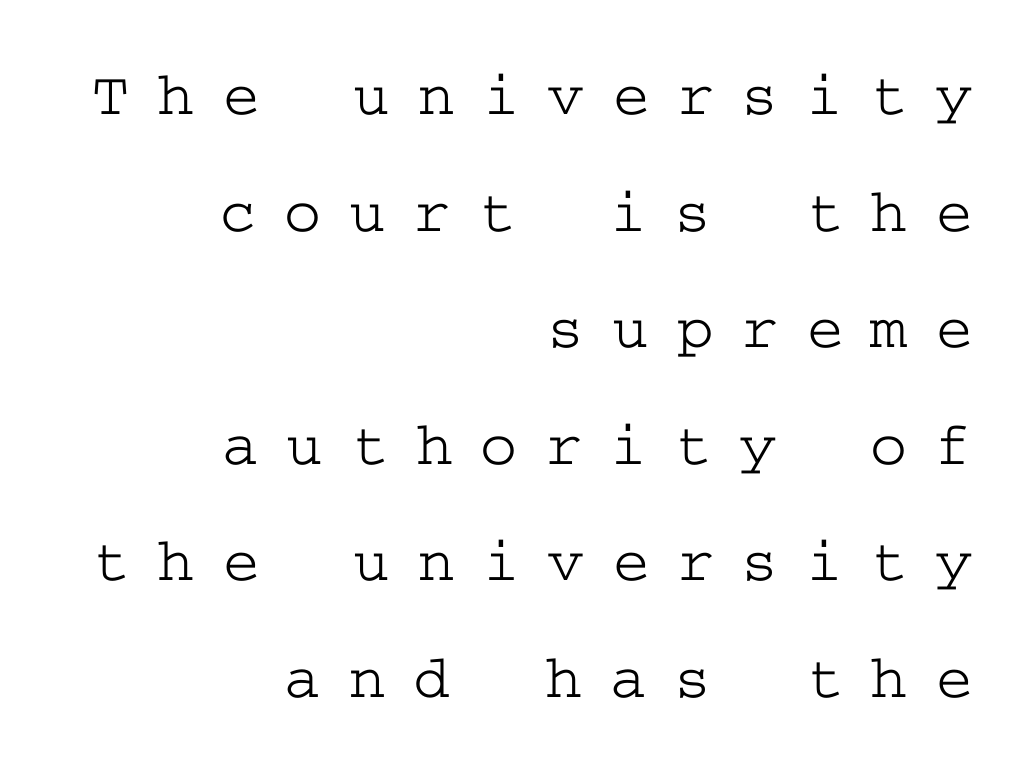
{"serif": "yes", "italic": "no", "width": "wide", "stroke_contrast": "low", "x_height": "medium", "underline": "no", "align": "right", "line_spacing_ratio": 1.85, "letter_spacing": "wide", "letter_spacing_em": 0.44, "glyph_px": 63}
